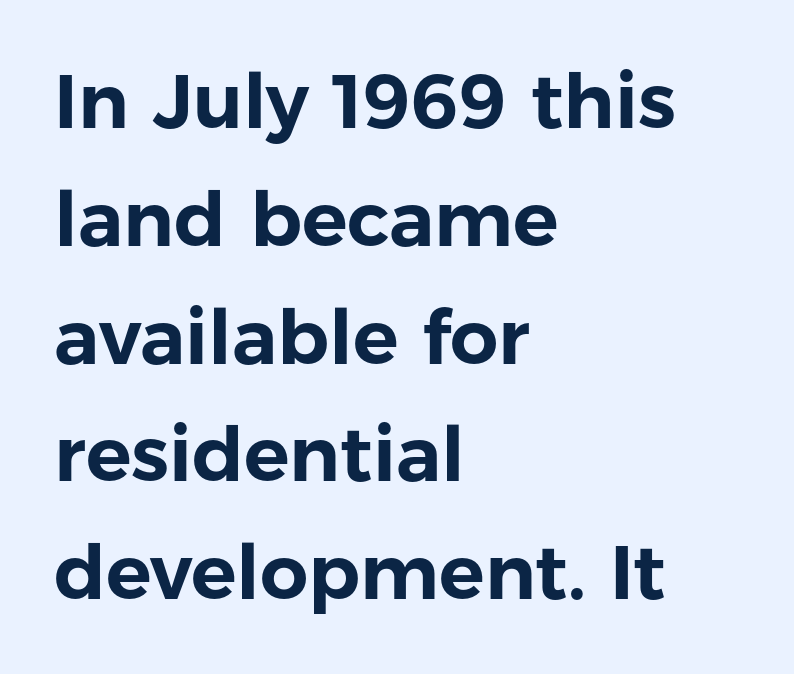
The image shows 76 px sans-serif type, upright; set left-aligned, normal line spacing (1.55x), normal letter spacing, not underlined; low stroke contrast and a medium x-height.
